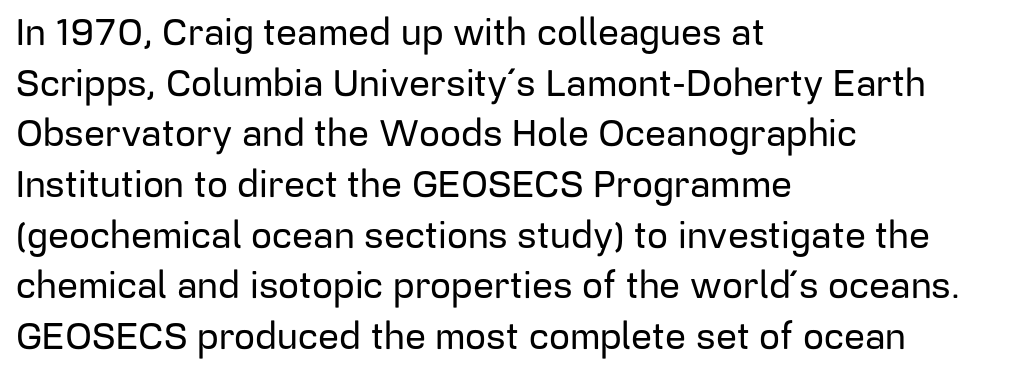
Q: Is the text italic (slanted)? A: No, it is upright.
Q: Is the typeface a serif or a sans-serif typeface? A: Sans-serif.
Q: Is the text underlined? A: No.
Q: How is the paragraph aligned? A: Left-aligned.
Q: Is the spacing between letters normal or unusually wide? A: Normal.
Q: Is the spacing between lines tight, normal or loose? A: Normal.
Q: Width (condensed, normal, or wide)? A: Normal.
Q: Stroke contrast? A: Low.
Q: x-height? A: Medium.
Q: Monospaced? A: No.
